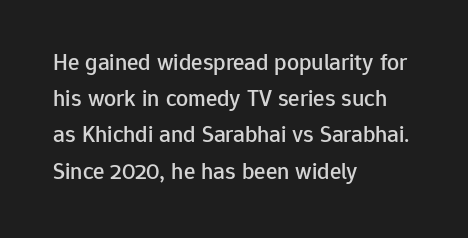
Leading: standard. Ascenders rise straight up at ninety degrees. Nobody drew a line under any word here. Here the glyphs are tracked normally, forming tight word shapes. All the whitespace from short lines collects on the right.
